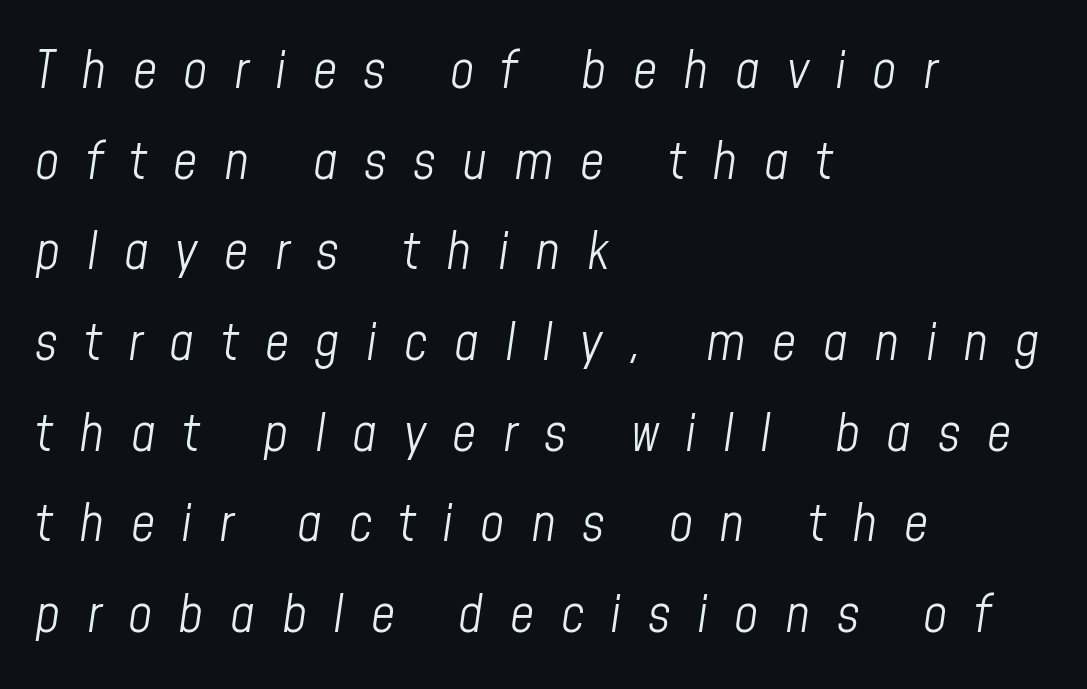
The image shows 53 px light, condensed type, italic (leaning right); set left-aligned, line spacing 1.71x, unusually wide letter spacing (+0.5 em), not underlined; low stroke contrast and a medium x-height.
